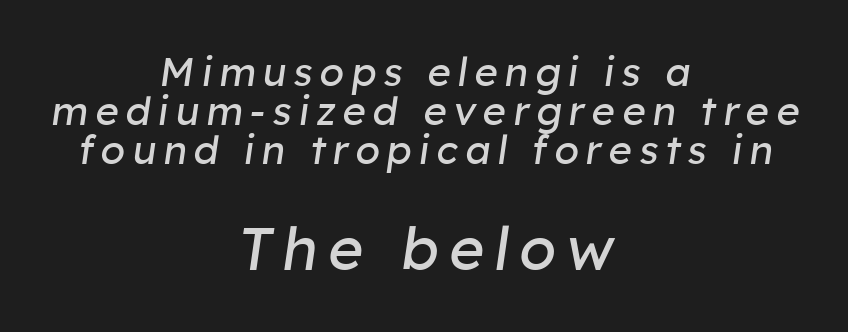
Visually the block forms a symmetrical silhouette, jagged on both flanks. The baseline area is clear. The rendering enlarges the type as you move from the upper chunk to the lower. Cramped leading. No chunkiness to these letters — they're not bold. Italic: yes, the glyphs are oblique.
